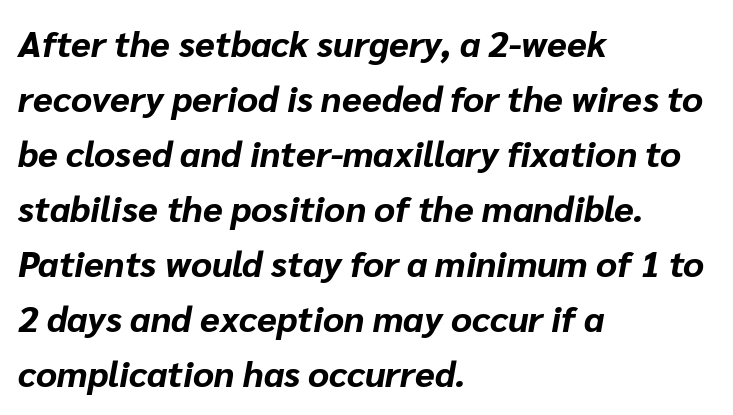
The image shows 36 px bold type, italic (leaning right); set left-aligned, normal line spacing (1.53x), normal letter spacing, not underlined; low stroke contrast and a medium x-height.
